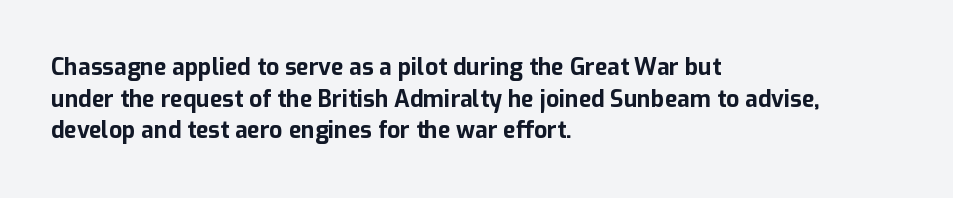
Q: Is the text bold? A: Yes.
Q: Is the text italic (slanted)? A: No, it is upright.
Q: Is the text underlined? A: No.
Q: How is the paragraph aligned? A: Left-aligned.
Q: Is the spacing between letters normal or unusually wide? A: Normal.
Q: Is the spacing between lines tight, normal or loose? A: Normal.
